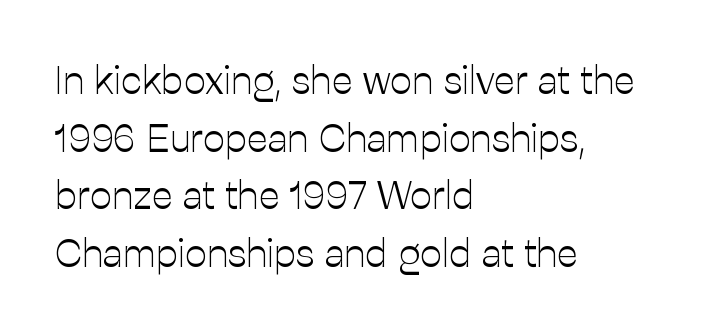
Q: Is the text bold? A: No.
Q: Is the text italic (slanted)? A: No, it is upright.
Q: Is the typeface a serif or a sans-serif typeface? A: Sans-serif.
Q: Is the text underlined? A: No.
Q: How is the paragraph aligned? A: Left-aligned.
Q: Is the spacing between letters normal or unusually wide? A: Normal.
Q: Is the spacing between lines tight, normal or loose? A: Normal.
Q: Width (condensed, normal, or wide)? A: Normal.
Q: Stroke contrast? A: Low.
Q: x-height? A: Medium.
Q: Monospaced? A: No.
